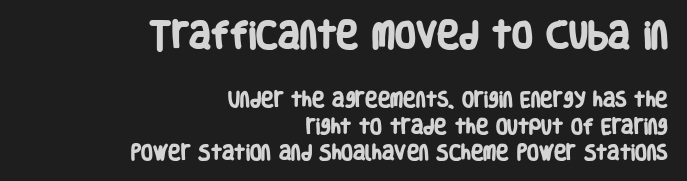
Honestly, there is no underline to notice here at all. Observe the ordinary spacing: letters are neighbours, not strangers. The block of text has a typical density, with ordinary space between rows. The paragraph has a hard right edge and a soft left edge. Strong, thick strokes mark this as bold type.
